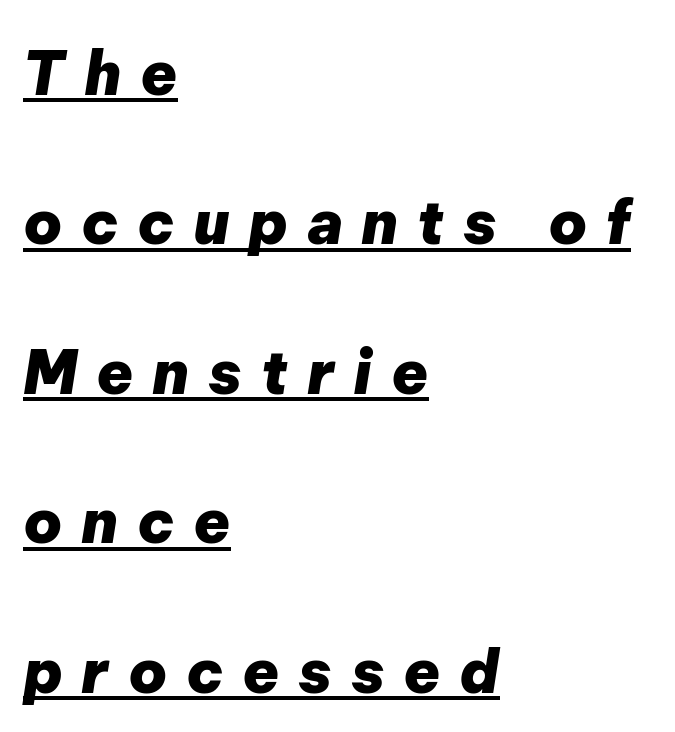
A typesetter would call this heavily tracked-out type. Decoration check: the copy is underlined. Typesetter's note: full bold, strokes at maximum text heaviness. A student would call this left alignment; a typographer would say flush left, rag right.
